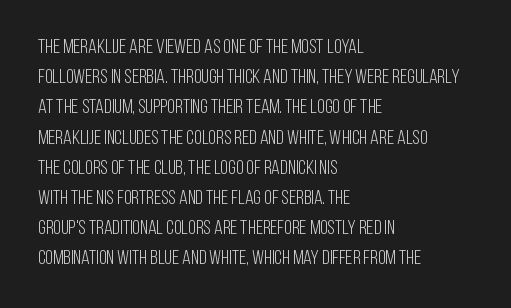
The image shows 20 px text type, upright; set left-aligned, normal line spacing (1.51x), normal letter spacing, not underlined.
